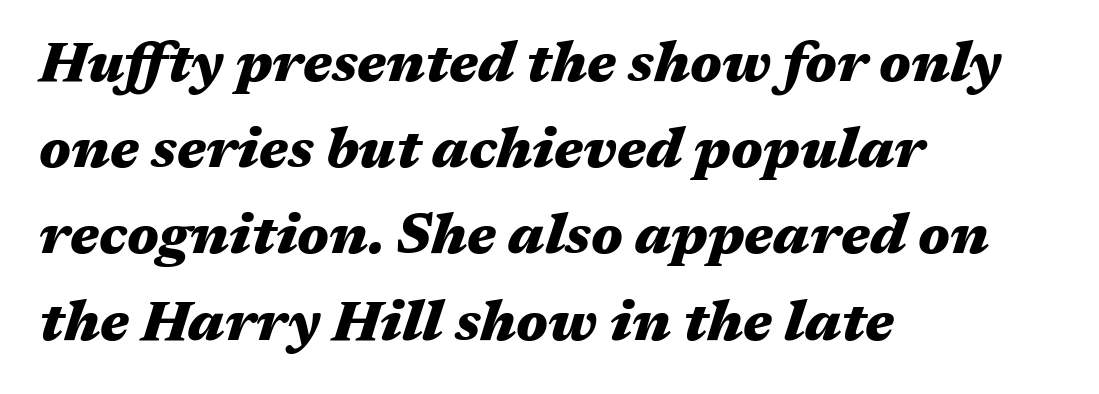
Q: Is the text bold? A: Yes.
Q: Is the text italic (slanted)? A: Yes, it leans right by about 17 degrees.
Q: Is the text underlined? A: No.
Q: How is the paragraph aligned? A: Left-aligned.
Q: Is the spacing between letters normal or unusually wide? A: Normal.
Q: Is the spacing between lines tight, normal or loose? A: Normal.
Q: Width (condensed, normal, or wide)? A: Wide.
Q: Stroke contrast? A: Medium.
Q: x-height? A: Medium.
Q: Monospaced? A: No.
